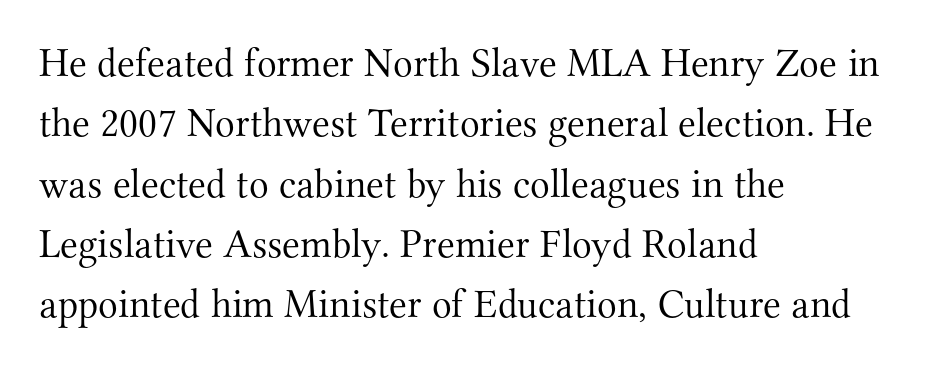
The image shows 41 px light serif type, upright; set left-aligned, normal line spacing (1.47x), normal letter spacing, not underlined; medium stroke contrast and a small x-height.
